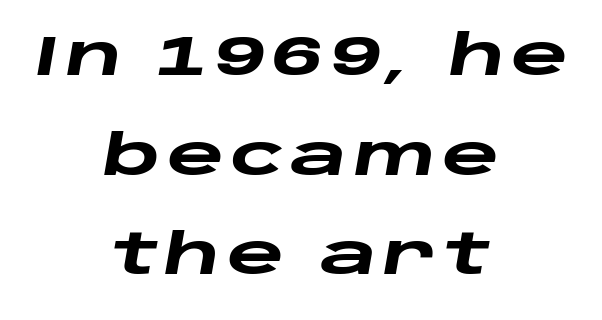
Both edges are ragged and mirror each other, which tells us the setting is centered. Thick stems and heavy bowls — unmistakably bold. Yep, that's italic — everything's leaning. Bare-footed words on every line. The rendering uses natural spacing where letterforms have individual widths.
